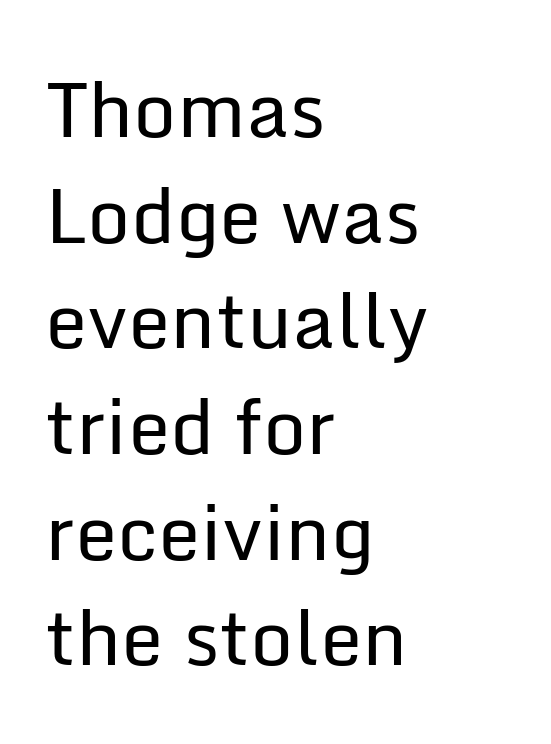
The image shows 76 px regular-weight sans-serif type, upright; set left-aligned, normal line spacing (1.39x), normal letter spacing, not underlined; low stroke contrast and a medium x-height.
